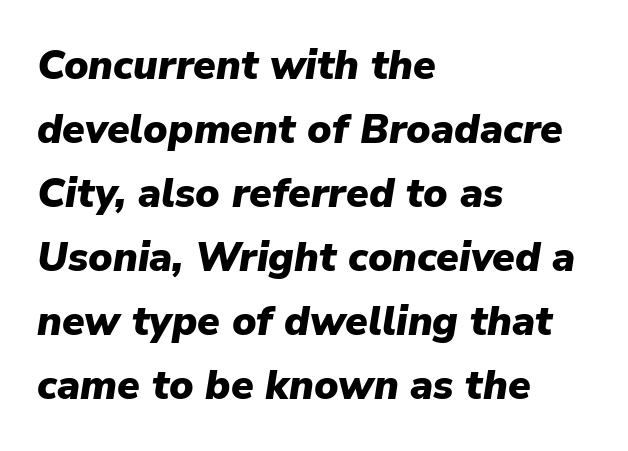
{"italic": "yes", "lean": "right", "slant_degrees": 9, "bold": "yes", "weight": "heavy", "width": "normal", "stroke_contrast": "low", "x_height": "medium", "monospaced": "no", "underline": "no", "align": "left", "line_spacing": "normal", "line_spacing_ratio": 1.56, "letter_spacing": "normal", "letter_spacing_em": 0.0, "glyph_px": 41}
